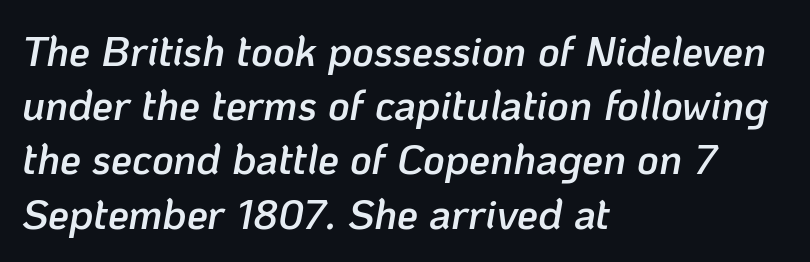
The image shows 42 px semibold type, italic (leaning right); set left-aligned, normal line spacing (1.29x), normal letter spacing, not underlined; low stroke contrast and a medium x-height.
